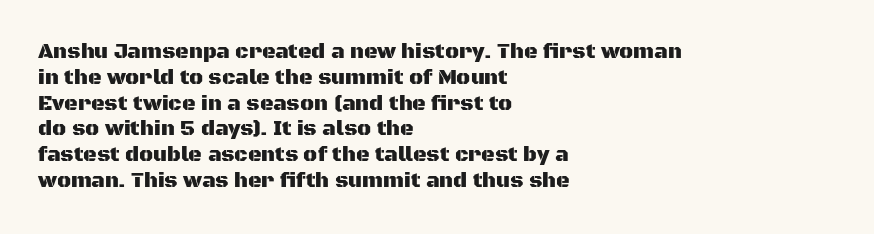
{"italic": "no", "underline": "no", "align": "left", "line_spacing_ratio": 1.23, "letter_spacing": "normal", "letter_spacing_em": 0.0, "glyph_px": 21}
